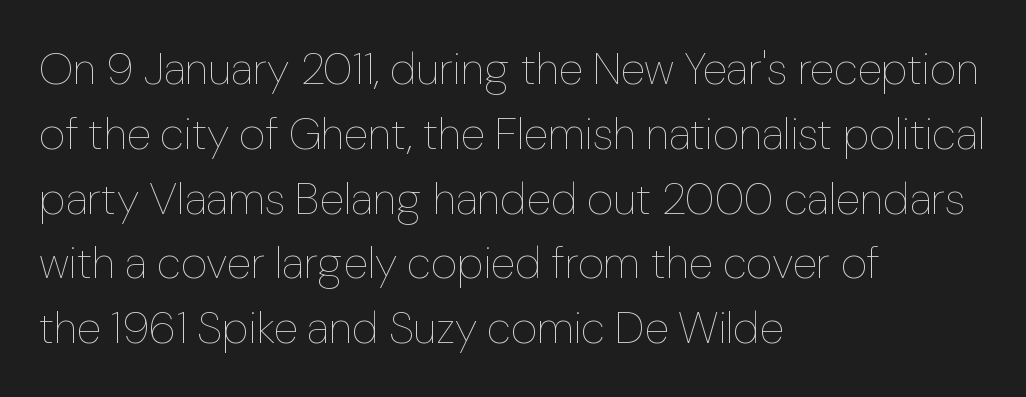
{"italic": "no", "bold": "no", "weight": "thin", "width": "normal", "stroke_contrast": "low", "x_height": "medium", "monospaced": "no", "underline": "no", "align": "left", "line_spacing": "normal", "line_spacing_ratio": 1.44, "letter_spacing": "normal", "letter_spacing_em": 0.0, "glyph_px": 45}
